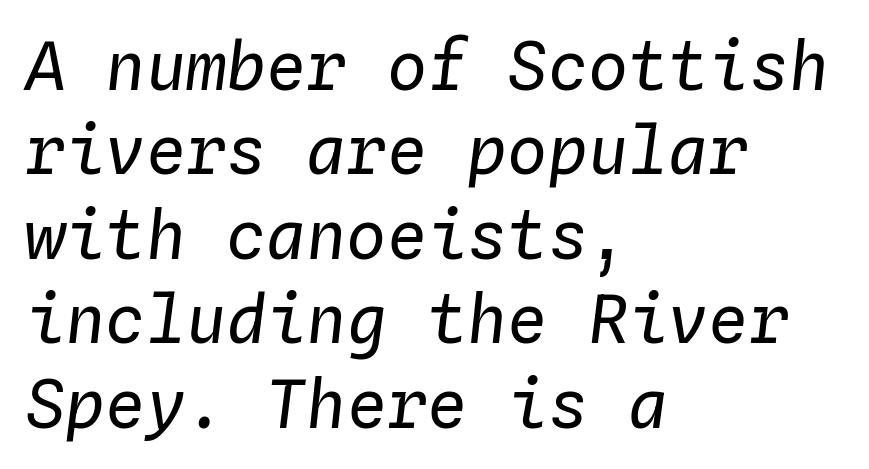
The face used here is monospaced, like something from a code editor. The glyphs are unaccompanied by any horizontal stroke below them. The vertical gap from one line to the next is medium. Nothing unusual about the tracking: characters are spaced as the font intends.
